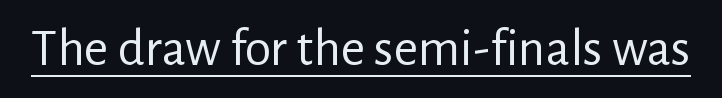
The font family rendered here belongs to the sans-serif group. The passage shown is not bold in any degree. The rendered words wear a rule along their underside. Here the glyphs are tracked normally, forming tight word shapes. Tall strokes in this sample are plumb rather than angled.
